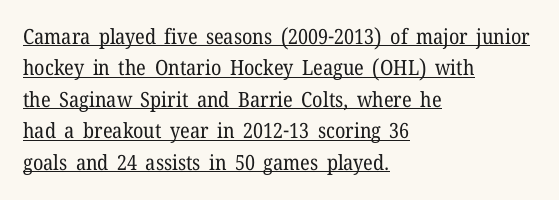
Posture: straight, roman, zero tilt. The specimen includes a rule beneath the text block's lines. A typesetter would call this leading conventional body-copy spacing. The letters sit at their default tracking, neither squeezed nor spread.
